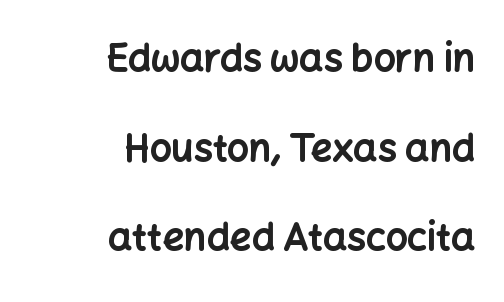
Q: Is the text bold? A: Yes.
Q: Is the text italic (slanted)? A: No, it is upright.
Q: Is the typeface a serif or a sans-serif typeface? A: Sans-serif.
Q: Is the text underlined? A: No.
Q: How is the paragraph aligned? A: Right-aligned.
Q: Is the spacing between letters normal or unusually wide? A: Normal.
Q: Is the spacing between lines tight, normal or loose? A: Loose.
Q: Width (condensed, normal, or wide)? A: Normal.
Q: Stroke contrast? A: Low.
Q: x-height? A: Medium.
Q: Monospaced? A: No.
